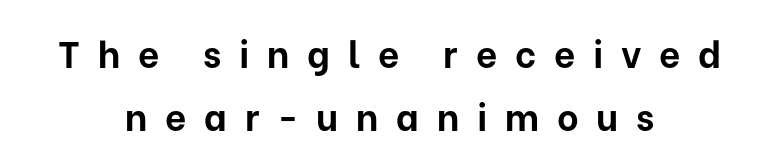
The image shows 37 px bold sans-serif type, upright; set centered, line spacing 1.71x, unusually wide letter spacing (+0.48 em), not underlined; low stroke contrast and a medium x-height.
